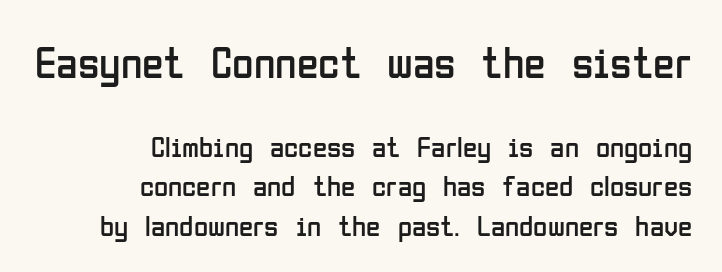
{"serif": "no", "italic": "no", "bold": "no", "weight": "regular", "width": "condensed", "stroke_contrast": "low", "x_height": "medium", "monospaced": "no", "underline": "no", "align": "right", "line_spacing": "normal", "line_spacing_ratio": 1.36, "letter_spacing": "normal", "letter_spacing_em": 0.0, "larger_block": "first", "size_ratio": 1.52, "glyph_px": 44}
